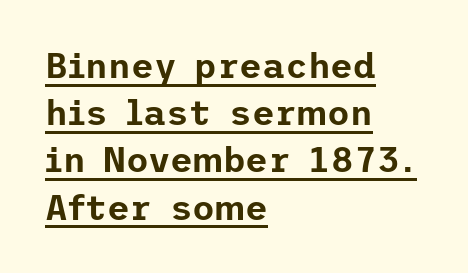
Summary of vertical rhythm: regular, with standard interline spacing. Horizontal alignment here is leftward, the default for most running prose. Default kerning and tracking; the words read as compact shapes. The characters display no serif detailing; their extremities are plain.
